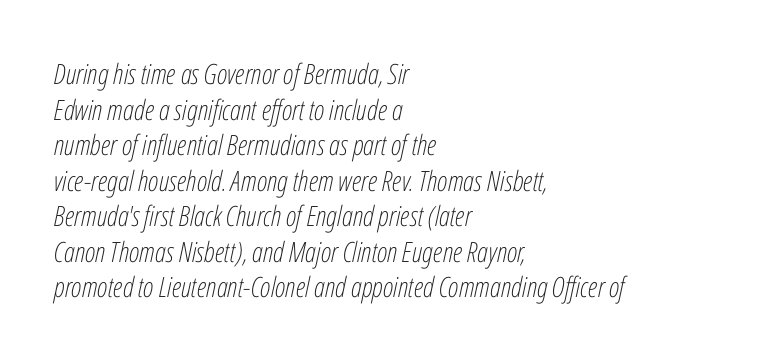
{"italic": "yes", "lean": "right", "slant_degrees": 12, "bold": "no", "weight": "light", "width": "condensed", "stroke_contrast": "low", "x_height": "medium", "monospaced": "no", "underline": "no", "align": "left", "line_spacing": "normal", "line_spacing_ratio": 1.27, "letter_spacing": "normal", "letter_spacing_em": 0.0, "glyph_px": 28}
